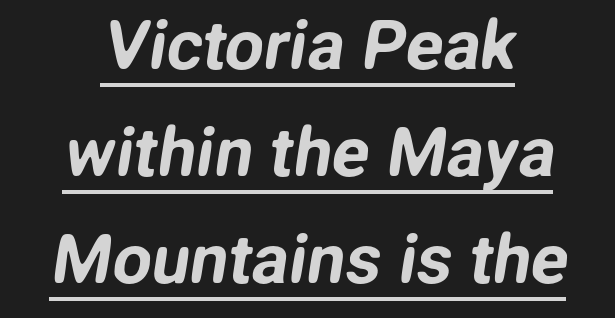
Q: Is the typeface a serif or a sans-serif typeface? A: Sans-serif.
Q: Is the text underlined? A: Yes.
Q: How is the paragraph aligned? A: Centered.
Q: Is the spacing between letters normal or unusually wide? A: Normal.
Q: Is the spacing between lines tight, normal or loose? A: Normal.
Q: Width (condensed, normal, or wide)? A: Normal.
Q: Stroke contrast? A: Low.
Q: x-height? A: Medium.
Q: Monospaced? A: No.
